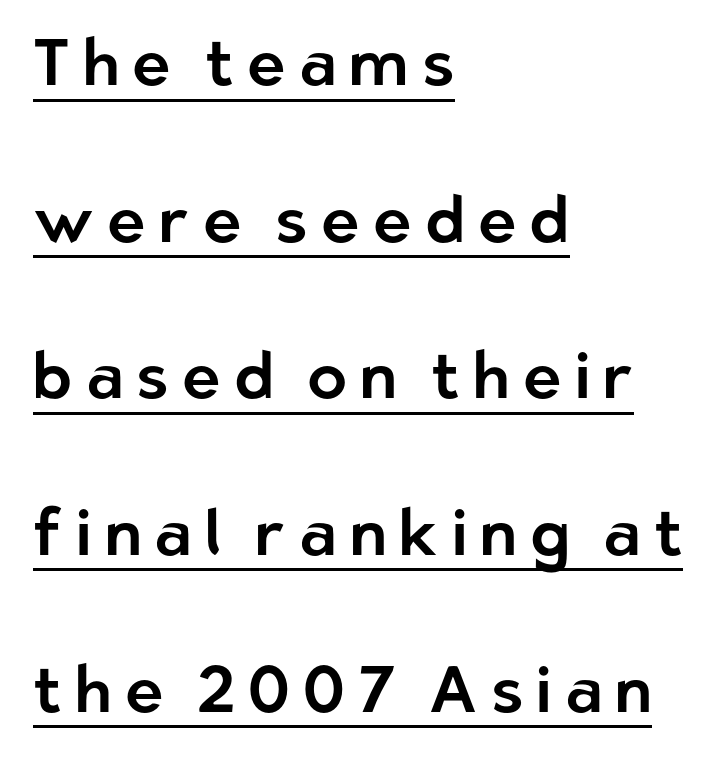
Q: Is the text italic (slanted)? A: No, it is upright.
Q: Is the typeface a serif or a sans-serif typeface? A: Sans-serif.
Q: Is the text underlined? A: Yes.
Q: How is the paragraph aligned? A: Left-aligned.
Q: Is the spacing between letters normal or unusually wide? A: Unusually wide.
Q: Is the spacing between lines tight, normal or loose? A: Loose.
Q: Width (condensed, normal, or wide)? A: Normal.
Q: Stroke contrast? A: Low.
Q: x-height? A: Medium.
Q: Monospaced? A: No.
